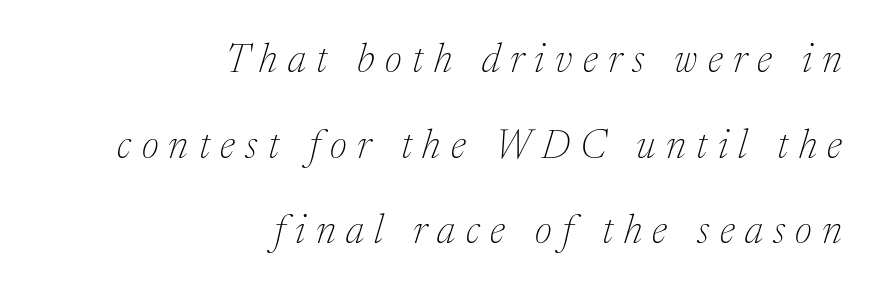
The image shows 40 px thin serif type, italic (leaning right); set right-aligned, loose line spacing (2.14x), unusually wide letter spacing (+0.26 em), not underlined; medium stroke contrast and a medium x-height.
